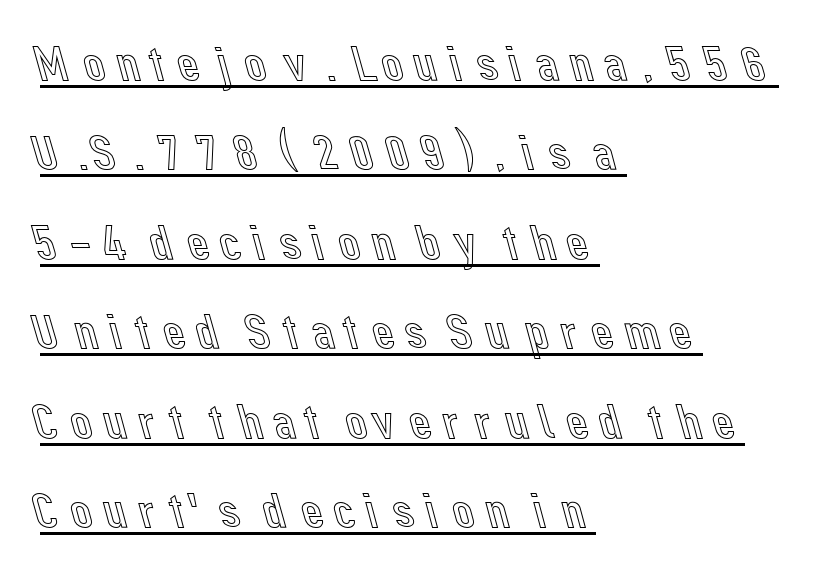
All the whitespace from short lines collects on the right. The passage shown is typed in a proportional face where columns would drift. Compared with undecorated copy, this sample adds a rule below the words.
